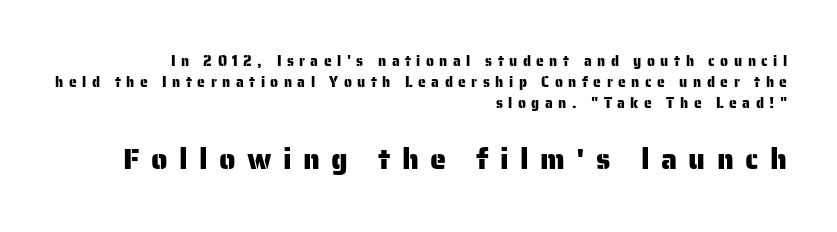
Q: Is the text italic (slanted)? A: No, it is upright.
Q: Is the typeface a serif or a sans-serif typeface? A: Sans-serif.
Q: Is the text underlined? A: No.
Q: How is the paragraph aligned? A: Right-aligned.
Q: Is the spacing between letters normal or unusually wide? A: Unusually wide.
Q: Is the spacing between lines tight, normal or loose? A: Normal.
Q: Which block of text is set in a larger size, the first (top) or the second (bottom)? A: The second (bottom) one.
Q: Width (condensed, normal, or wide)? A: Normal.
Q: Stroke contrast? A: Low.
Q: x-height? A: Medium.
Q: Monospaced? A: No.
